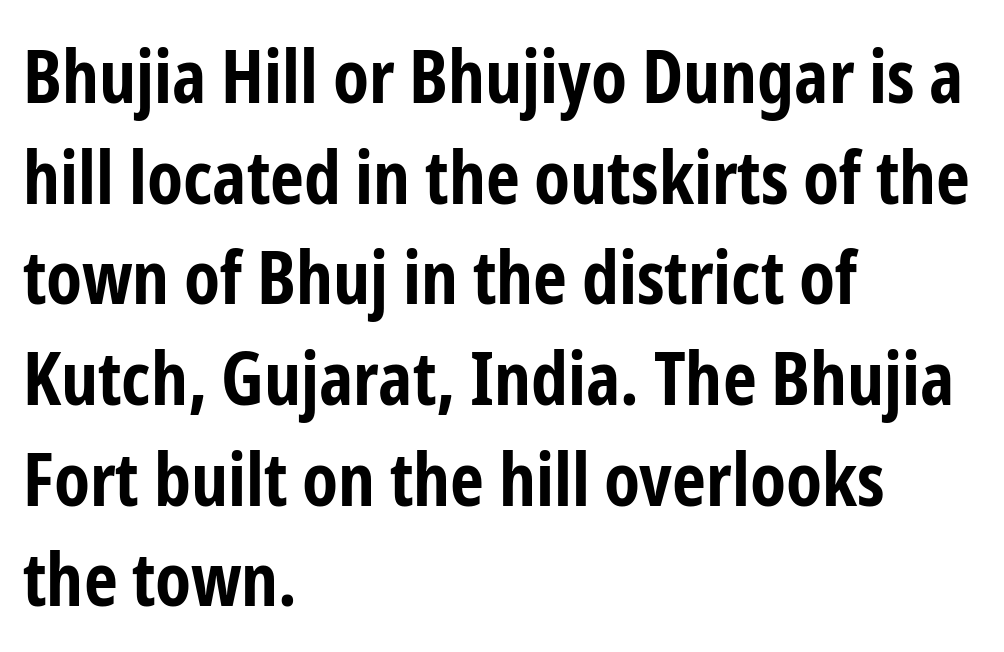
Q: Is the text bold? A: Yes.
Q: Is the text italic (slanted)? A: No, it is upright.
Q: Is the typeface a serif or a sans-serif typeface? A: Sans-serif.
Q: Is the text underlined? A: No.
Q: How is the paragraph aligned? A: Left-aligned.
Q: Is the spacing between letters normal or unusually wide? A: Normal.
Q: Is the spacing between lines tight, normal or loose? A: Normal.
Q: Width (condensed, normal, or wide)? A: Condensed.
Q: Stroke contrast? A: Low.
Q: x-height? A: Medium.
Q: Monospaced? A: No.
